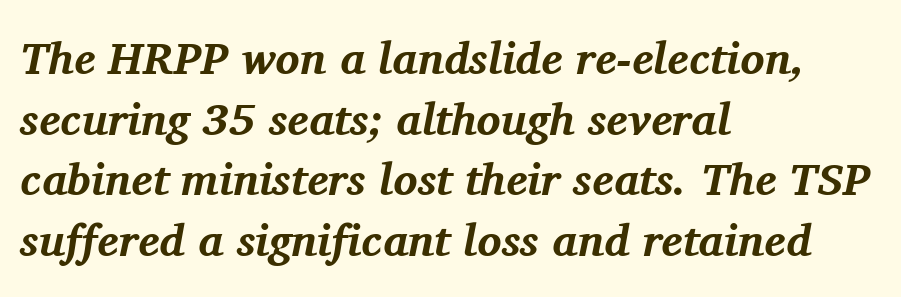
{"serif": "yes", "italic": "yes", "lean": "right", "slant_degrees": 11, "bold": "yes", "weight": "bold", "width": "normal", "stroke_contrast": "medium", "x_height": "medium", "monospaced": "no", "underline": "no", "align": "left", "line_spacing": "normal", "line_spacing_ratio": 1.35, "letter_spacing": "normal", "letter_spacing_em": 0.0, "glyph_px": 45}
